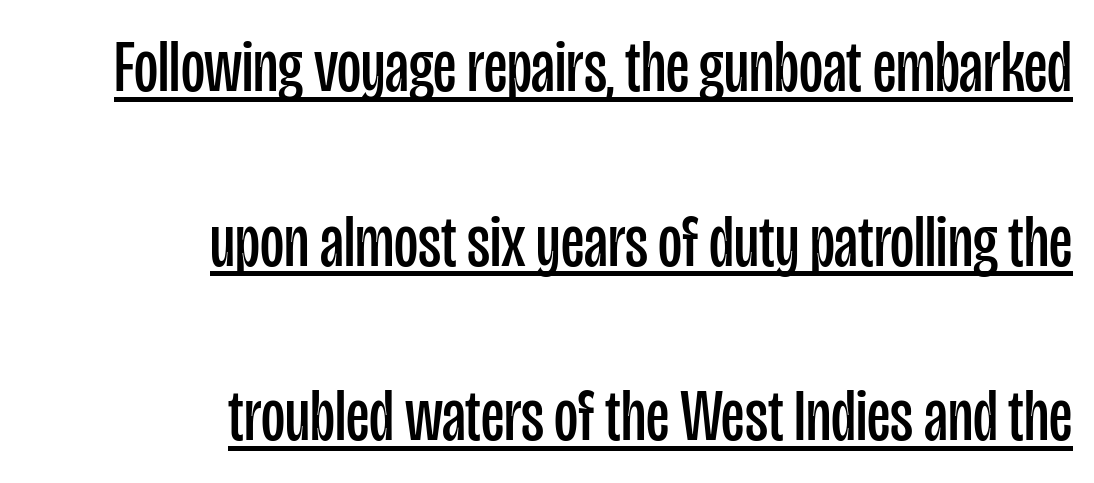
Q: Is the text bold? A: No.
Q: Is the text italic (slanted)? A: No, it is upright.
Q: Is the typeface a serif or a sans-serif typeface? A: Sans-serif.
Q: Is the text underlined? A: Yes.
Q: How is the paragraph aligned? A: Right-aligned.
Q: Is the spacing between letters normal or unusually wide? A: Normal.
Q: Is the spacing between lines tight, normal or loose? A: Loose.
Q: Width (condensed, normal, or wide)? A: Condensed.
Q: Stroke contrast? A: Low.
Q: x-height? A: Large.
Q: Monospaced? A: No.
